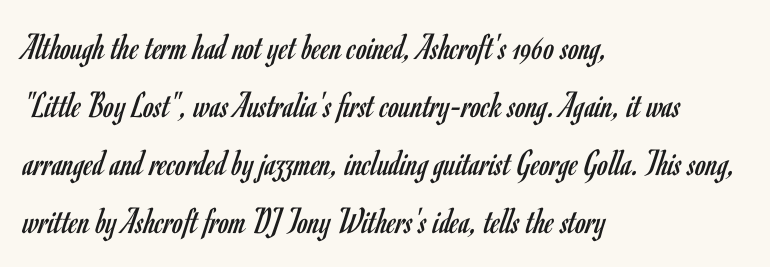
Baseline-to-baseline distance is the conventional proportion of letter height. Character widths vary here, with narrow letters taking less room than wide ones. The letterforms sit at book weight or below. Each row of text sits above clean, open space.
